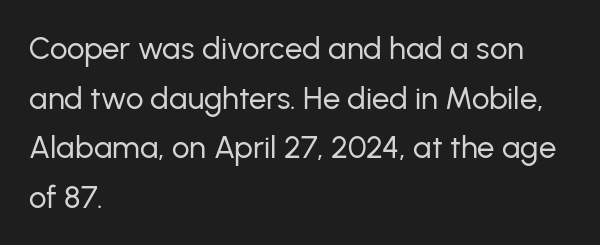
This is sans-serif lettering, the kind often seen on screens and signage. The letters advance in unequal steps, a hallmark of proportional type. Honestly, there is no underline to notice here at all. The space between consecutive lines is moderate.
